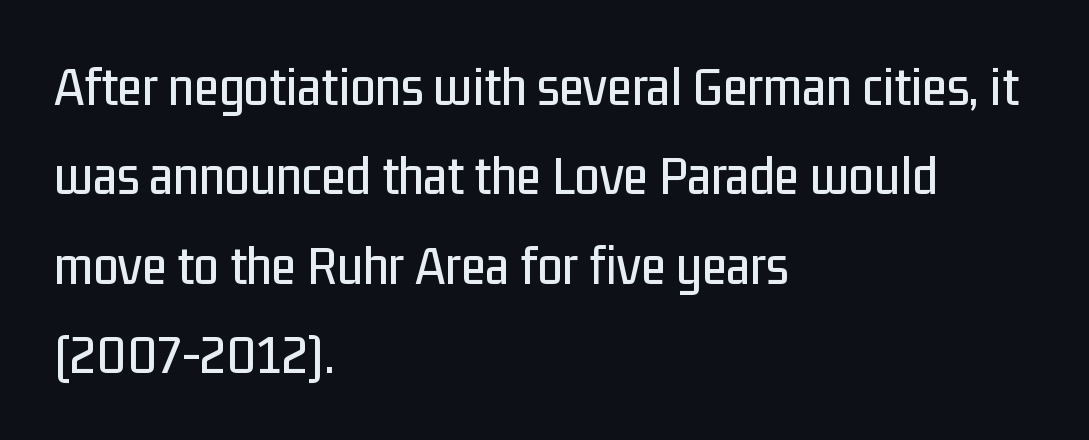
The image shows 57 px condensed sans-serif type, upright; set left-aligned, normal line spacing (1.57x), normal letter spacing, not underlined; low stroke contrast and a medium x-height.
